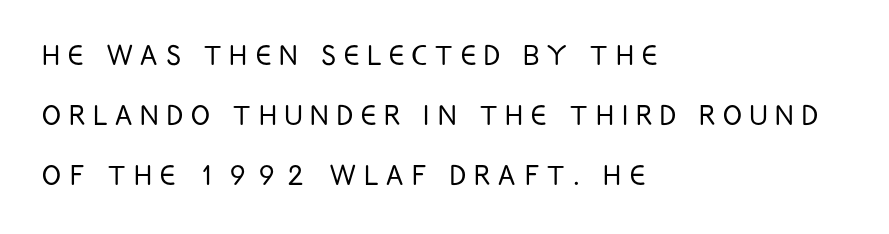
A roman cut, with each character standing at attention. Serif or sans? Sans — the stroke terminals are bare. Words appear elongated and porous because spacing is wide. Bare-footed words on every line.
